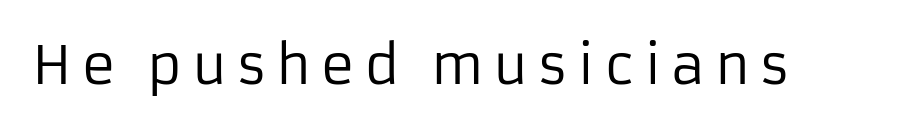
Q: Is the text bold? A: No.
Q: Is the text italic (slanted)? A: No, it is upright.
Q: Is the typeface a serif or a sans-serif typeface? A: Sans-serif.
Q: Is the text underlined? A: No.
Q: Width (condensed, normal, or wide)? A: Normal.
Q: Stroke contrast? A: Low.
Q: x-height? A: Medium.
Q: Monospaced? A: No.
